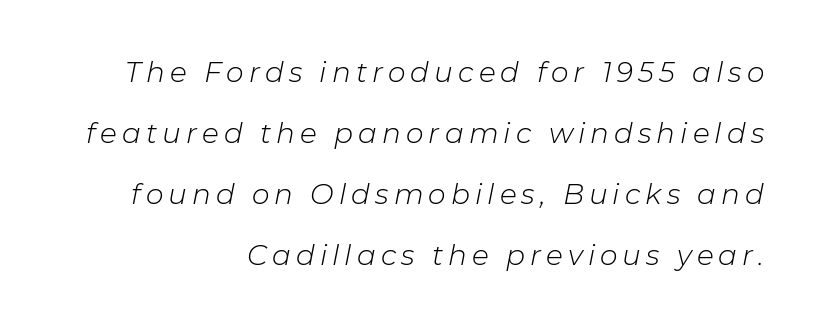
{"italic": "yes", "lean": "right", "slant_degrees": 11, "bold": "no", "weight": "light", "width": "normal", "stroke_contrast": "low", "x_height": "medium", "monospaced": "no", "underline": "no", "align": "right", "line_spacing": "loose", "line_spacing_ratio": 2.18, "glyph_px": 28}
